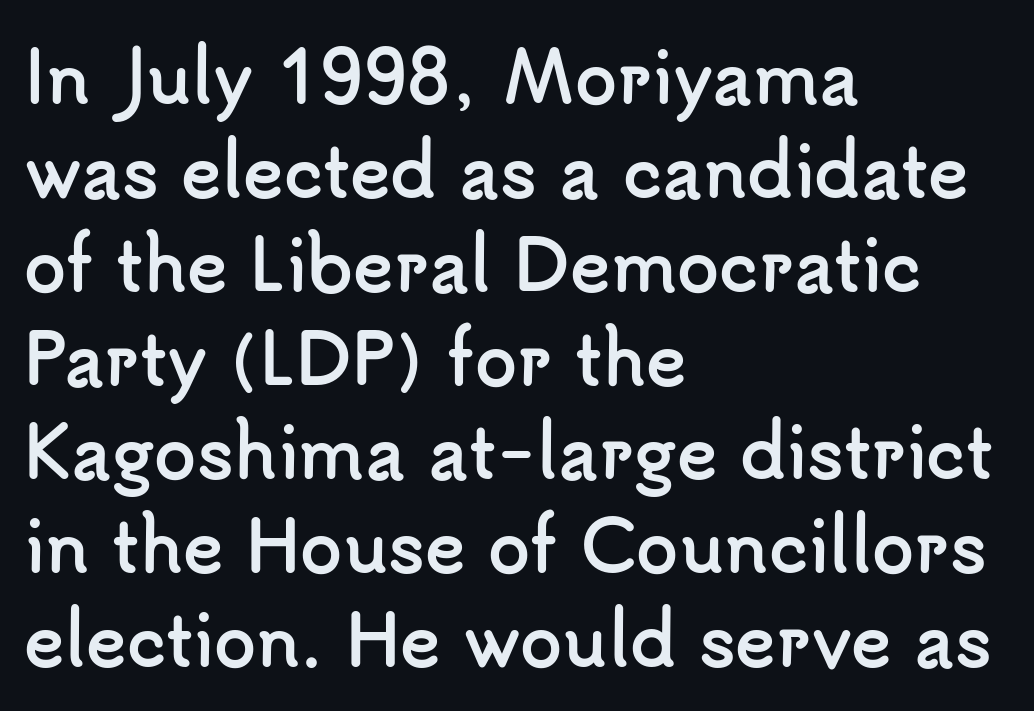
Q: Is the text bold? A: Yes.
Q: Is the text italic (slanted)? A: No, it is upright.
Q: Is the typeface a serif or a sans-serif typeface? A: Sans-serif.
Q: Is the text underlined? A: No.
Q: How is the paragraph aligned? A: Left-aligned.
Q: Is the spacing between letters normal or unusually wide? A: Normal.
Q: Is the spacing between lines tight, normal or loose? A: Normal.
Q: Width (condensed, normal, or wide)? A: Normal.
Q: Stroke contrast? A: Low.
Q: x-height? A: Small.
Q: Monospaced? A: No.
